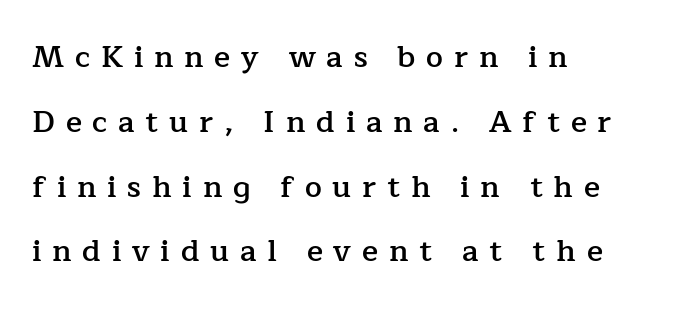
The image shows 30 px semibold serif type, upright; set left-aligned, loose line spacing (2.16x), unusually wide letter spacing (+0.36 em), not underlined; low stroke contrast and a medium x-height.
